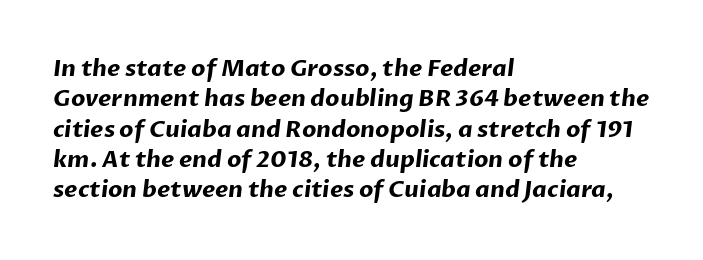
The image shows 23 px bold type; set left-aligned, normal line spacing (1.32x), normal letter spacing, not underlined.
